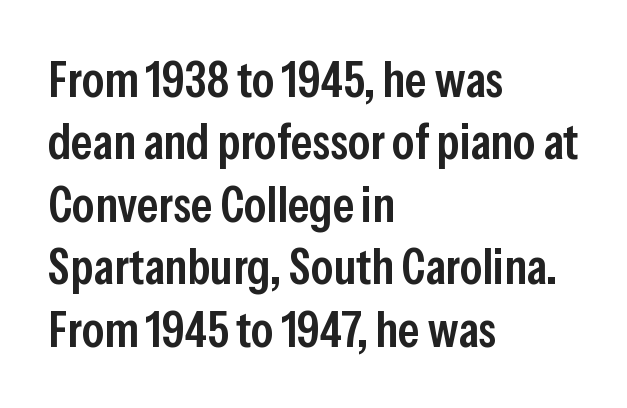
Posture: upright roman. The passage shown is semibold, sitting just below true bold. The rows are spaced the way most documents space them. Words appear dense and cohesive because spacing is normal. Check where the strokes stop: nothing finishes them off — pure sans. Descenders hang freely into open space.
